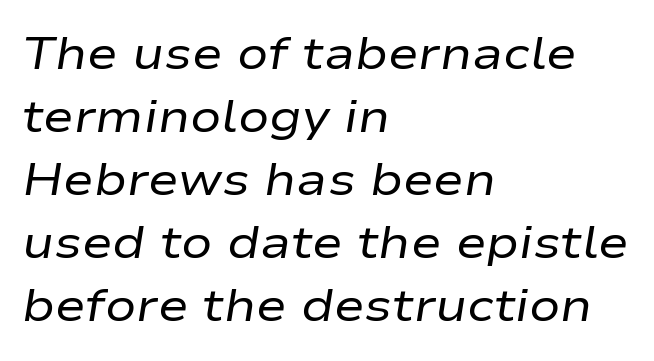
You could call the tracking neutral — neither tight nor loose. The passage shown stacks its lines at a standard gap. Casual observation: everything's shoved over to the left. The baseline area is clear. The strokes carry an ordinary text weight at most. The whole block is typeset with a tilt.
